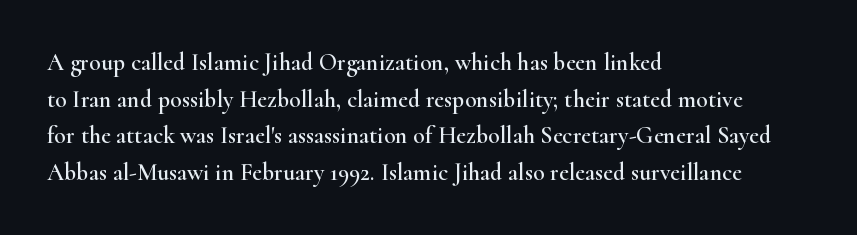
Q: Is the text italic (slanted)? A: No, it is upright.
Q: Is the text underlined? A: No.
Q: How is the paragraph aligned? A: Left-aligned.
Q: Is the spacing between letters normal or unusually wide? A: Normal.
Q: Is the spacing between lines tight, normal or loose? A: Normal.
